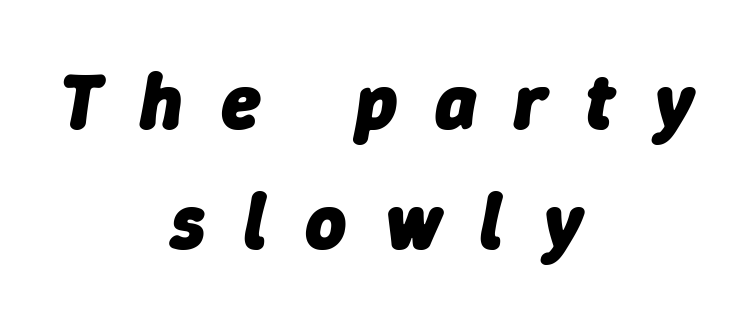
A typesetter would mark this as italic. Students, this is bold: see how much ink each stroke carries. Evenly set lines give the paragraph a standard silhouette. Each letter keeps its own natural width here, so spacing adapts to shape.
